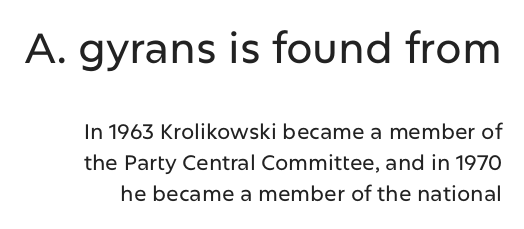
Q: Is the text italic (slanted)? A: No, it is upright.
Q: Is the typeface a serif or a sans-serif typeface? A: Sans-serif.
Q: Is the text underlined? A: No.
Q: Is the spacing between letters normal or unusually wide? A: Normal.
Q: Is the spacing between lines tight, normal or loose? A: Normal.
Q: Which block of text is set in a larger size, the first (top) or the second (bottom)? A: The first (top) one.
Q: Width (condensed, normal, or wide)? A: Normal.
Q: Stroke contrast? A: Low.
Q: x-height? A: Medium.
Q: Monospaced? A: No.
